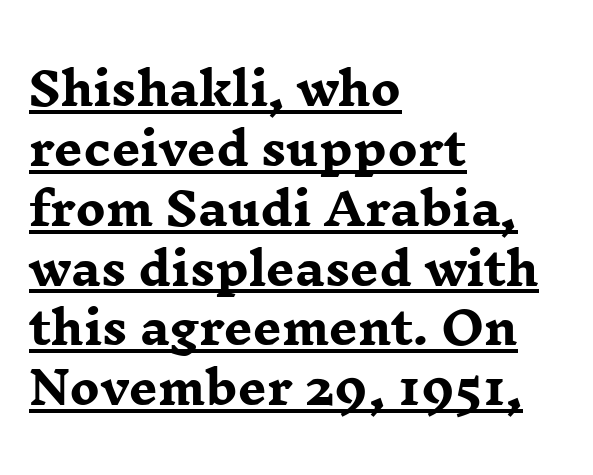
Q: Is the text bold? A: Yes.
Q: Is the text italic (slanted)? A: No, it is upright.
Q: Is the typeface a serif or a sans-serif typeface? A: Serif.
Q: Is the text underlined? A: Yes.
Q: How is the paragraph aligned? A: Left-aligned.
Q: Is the spacing between letters normal or unusually wide? A: Normal.
Q: Is the spacing between lines tight, normal or loose? A: Normal.
Q: Width (condensed, normal, or wide)? A: Wide.
Q: Stroke contrast? A: Low.
Q: x-height? A: Medium.
Q: Monospaced? A: No.
